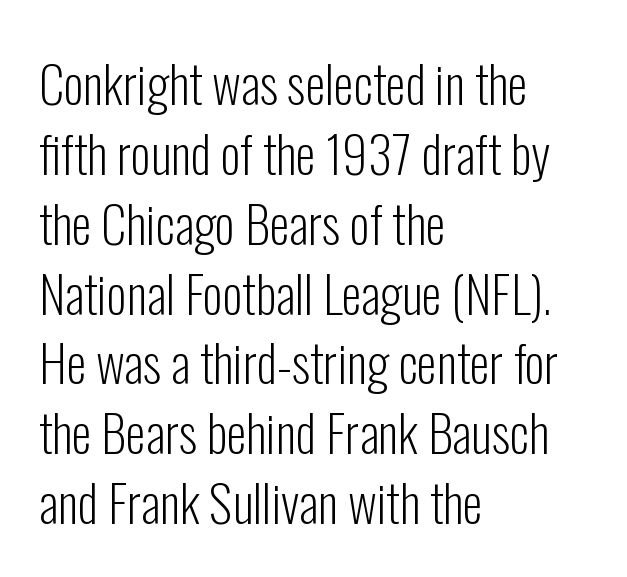
Only glyphs here, with clear space below each row. Students, note that the glyphs here touch the page at normal intervals. The line-height multiplier appears to be the usual default. The font's upright variant was chosen for this text. The rendering shows plain stroke endings on the letterforms — a sans-serif design. Weight: in the light-to-regular range.
